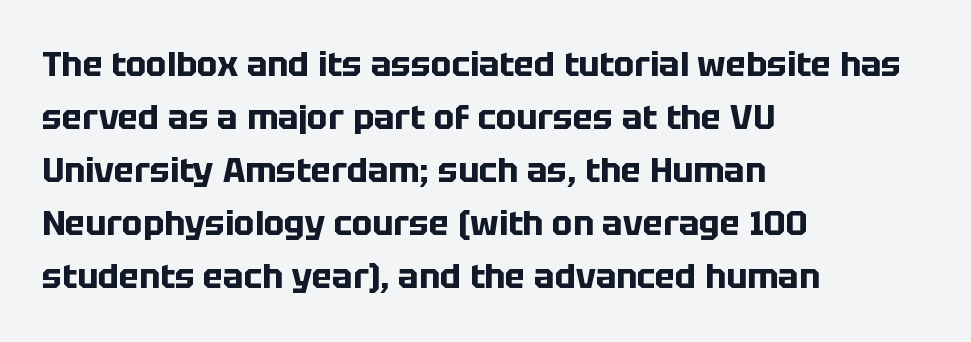
The image shows 34 px bold sans-serif type, upright; set left-aligned, normal line spacing (1.56x), normal letter spacing, not underlined; low stroke contrast and a large x-height.
